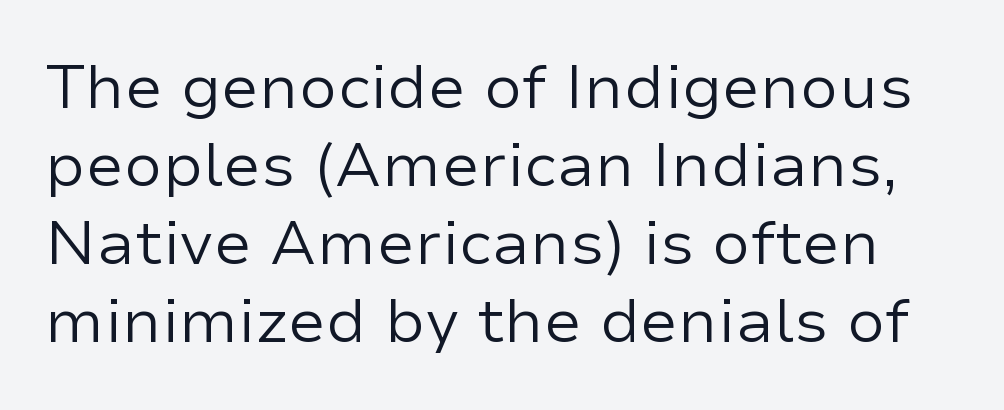
Q: Is the text bold? A: No.
Q: Is the text italic (slanted)? A: No, it is upright.
Q: Is the typeface a serif or a sans-serif typeface? A: Sans-serif.
Q: Is the text underlined? A: No.
Q: Is the spacing between letters normal or unusually wide? A: Normal.
Q: Is the spacing between lines tight, normal or loose? A: Normal.
Q: Width (condensed, normal, or wide)? A: Normal.
Q: Stroke contrast? A: Low.
Q: x-height? A: Medium.
Q: Monospaced? A: No.
